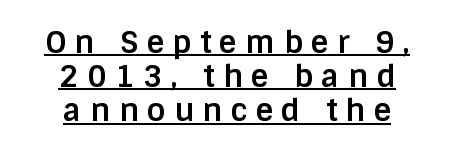
The image shows 30 px bold sans-serif type, upright; set centered, tight line spacing (1.14x), unusually wide letter spacing (+0.29 em), underlined; low stroke contrast and a large x-height.
